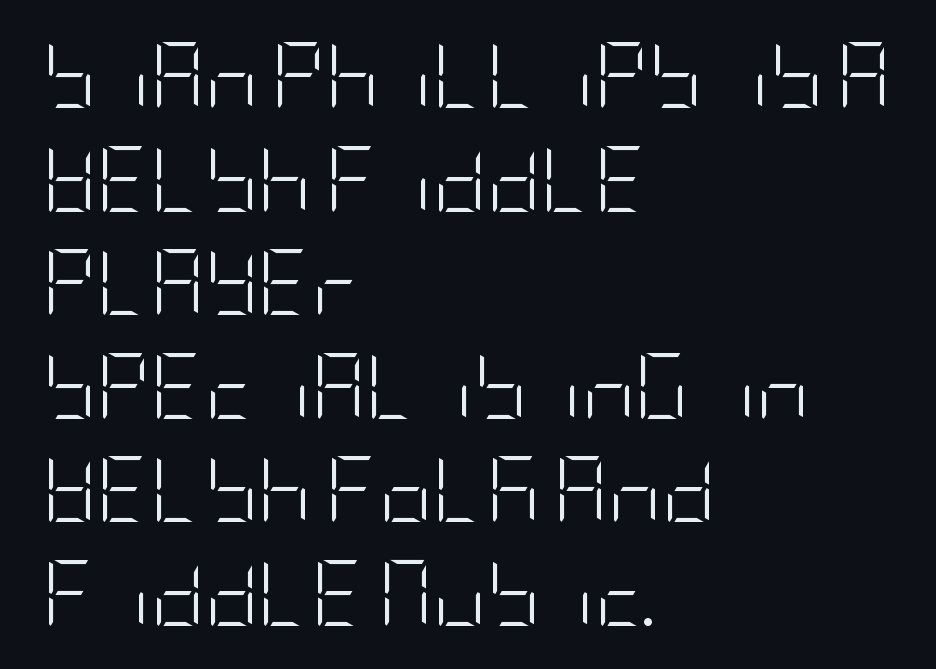
{"serif": "no", "italic": "no", "bold": "no", "weight": "light", "width": "condensed", "stroke_contrast": "low", "x_height": "large", "underline": "no", "align": "left", "line_spacing": "normal", "line_spacing_ratio": 1.57, "letter_spacing": "normal", "letter_spacing_em": 0.0, "glyph_px": 66}
